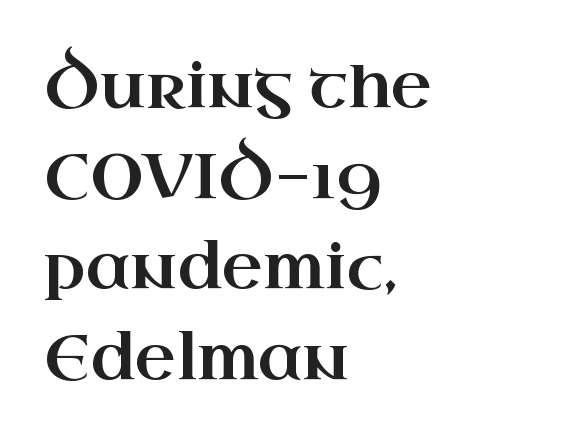
Q: Is the text italic (slanted)? A: No, it is upright.
Q: Is the typeface a serif or a sans-serif typeface? A: Serif.
Q: Is the text underlined? A: No.
Q: How is the paragraph aligned? A: Left-aligned.
Q: Is the spacing between letters normal or unusually wide? A: Normal.
Q: Is the spacing between lines tight, normal or loose? A: Normal.
Q: Width (condensed, normal, or wide)? A: Wide.
Q: Stroke contrast? A: High.
Q: x-height? A: Small.
Q: Monospaced? A: No.
